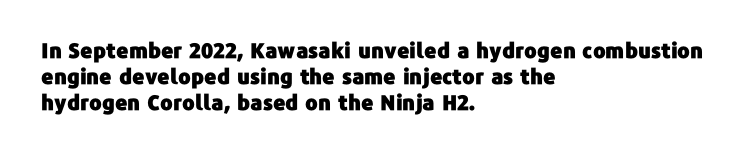
{"italic": "no", "underline": "no", "align": "left", "line_spacing_ratio": 1.23, "letter_spacing": "normal", "letter_spacing_em": 0.0, "glyph_px": 21}
